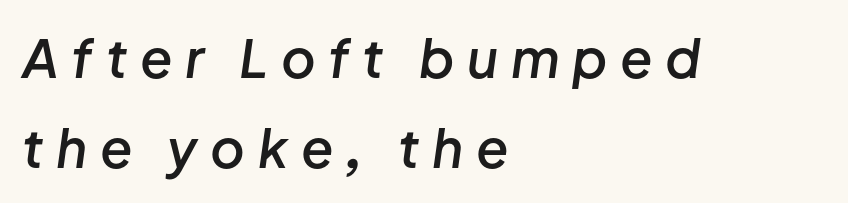
{"italic": "yes", "lean": "right", "slant_degrees": 8, "bold": "semi", "weight": "semibold", "width": "normal", "stroke_contrast": "low", "x_height": "medium", "monospaced": "no", "underline": "no", "align": "left", "line_spacing": "normal", "line_spacing_ratio": 1.7, "letter_spacing": "wide", "letter_spacing_em": 0.24, "glyph_px": 53}
